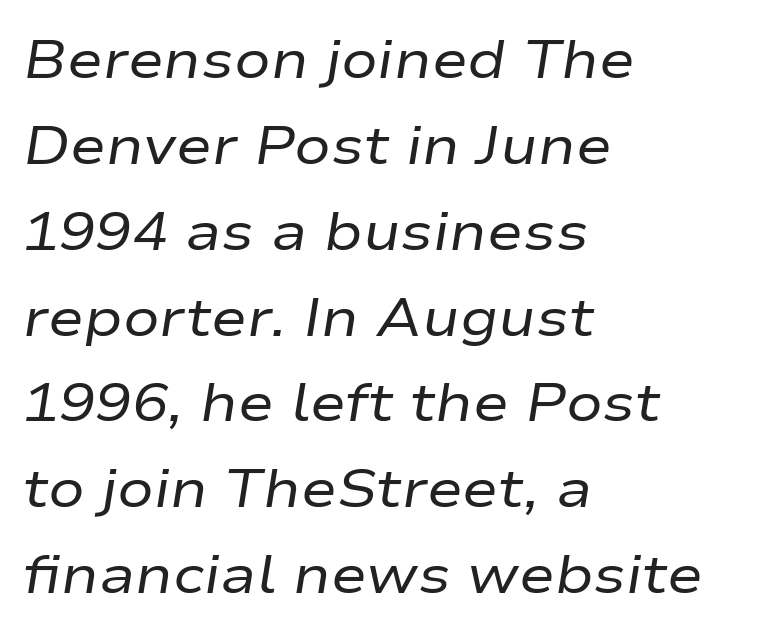
The image shows 54 px regular-weight, wide type, italic (leaning right); set left-aligned, normal line spacing (1.59x), normal letter spacing, not underlined; low stroke contrast and a medium x-height.
